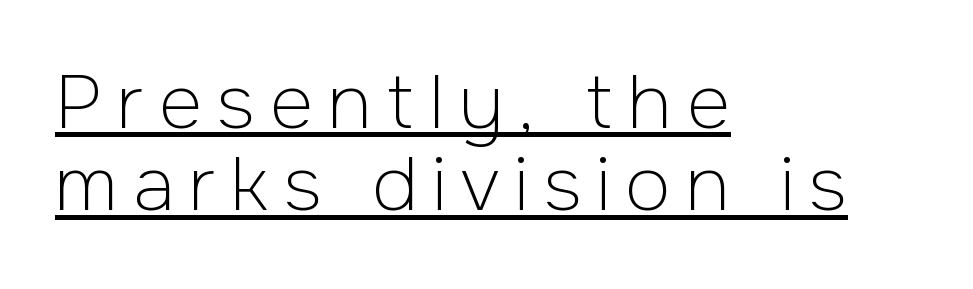
Q: Is the text bold? A: No.
Q: Is the text italic (slanted)? A: No, it is upright.
Q: Is the typeface a serif or a sans-serif typeface? A: Sans-serif.
Q: Is the text underlined? A: Yes.
Q: How is the paragraph aligned? A: Left-aligned.
Q: Is the spacing between letters normal or unusually wide? A: Unusually wide.
Q: Is the spacing between lines tight, normal or loose? A: Tight.
Q: Width (condensed, normal, or wide)? A: Normal.
Q: Stroke contrast? A: Low.
Q: x-height? A: Medium.
Q: Monospaced? A: No.
